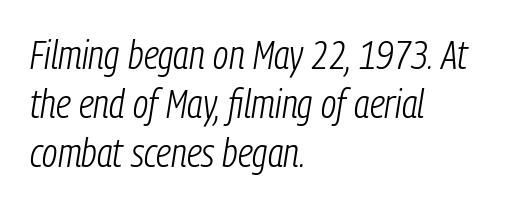
Q: Is the text bold? A: No.
Q: Is the text italic (slanted)? A: Yes, it leans right by about 9 degrees.
Q: Is the text underlined? A: No.
Q: How is the paragraph aligned? A: Left-aligned.
Q: Is the spacing between letters normal or unusually wide? A: Normal.
Q: Width (condensed, normal, or wide)? A: Condensed.
Q: Stroke contrast? A: Low.
Q: x-height? A: Medium.
Q: Monospaced? A: No.
